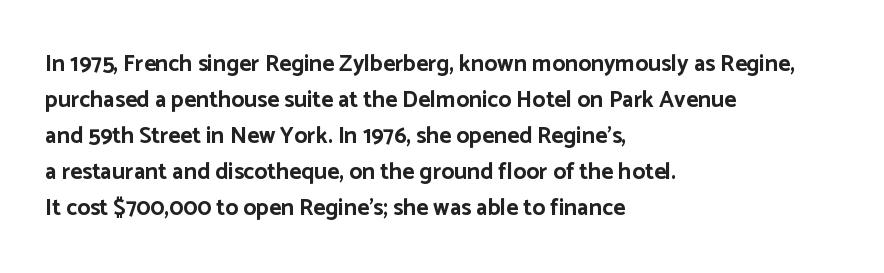
The image shows 23 px bold type, upright; set left-aligned, normal line spacing (1.56x), normal letter spacing, not underlined.
